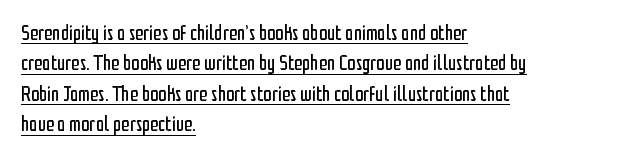
The face looks like a standard text weight, possibly lighter. Layout note: lines flush left. Short note: letters normally spaced. This block has exactly the height ordinary leading produces.
